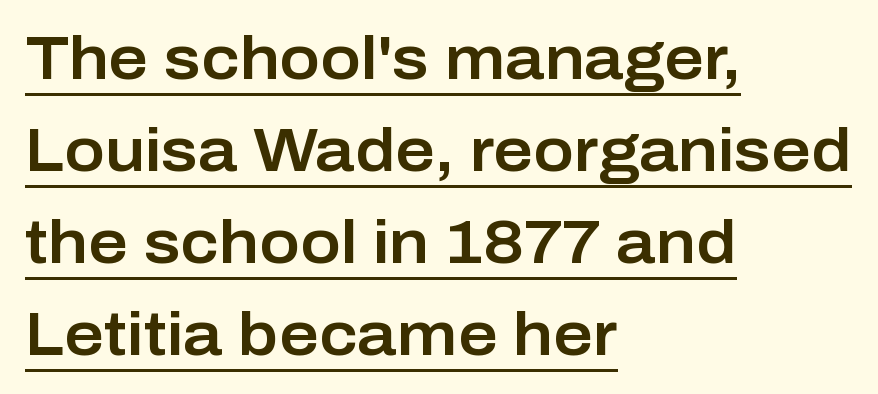
The image shows 61 px sans-serif type, upright; set left-aligned, normal line spacing (1.51x), normal letter spacing, underlined; low stroke contrast and a medium x-height.
